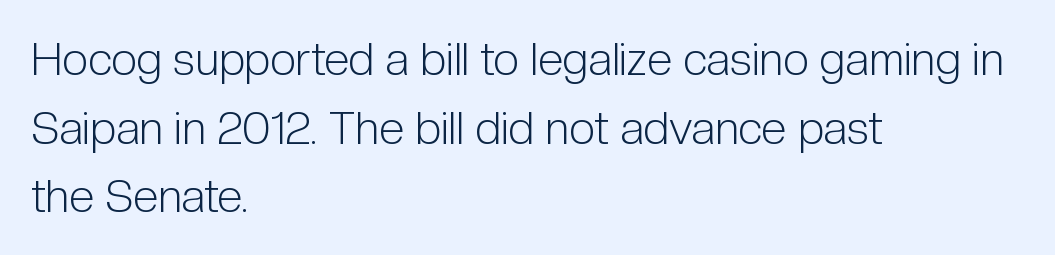
{"serif": "no", "italic": "no", "bold": "no", "weight": "light", "width": "condensed", "stroke_contrast": "low", "x_height": "medium", "monospaced": "no", "underline": "no", "align": "left", "line_spacing": "normal", "line_spacing_ratio": 1.49, "letter_spacing": "normal", "letter_spacing_em": 0.0, "glyph_px": 46}
